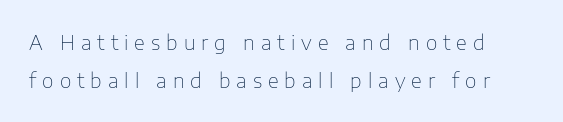
The image shows 20 px text type, upright; set line spacing 1.89x, unusually wide letter spacing (+0.3 em), not underlined.
